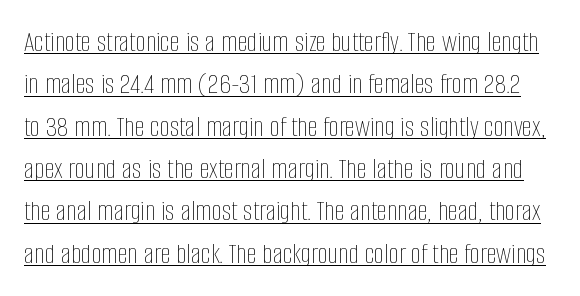
{"italic": "no", "bold": "no", "weight": "thin", "width": "condensed", "stroke_contrast": "low", "x_height": "large", "monospaced": "no", "underline": "yes", "line_spacing": "normal", "line_spacing_ratio": 1.46, "letter_spacing": "normal", "letter_spacing_em": 0.0, "glyph_px": 29}
